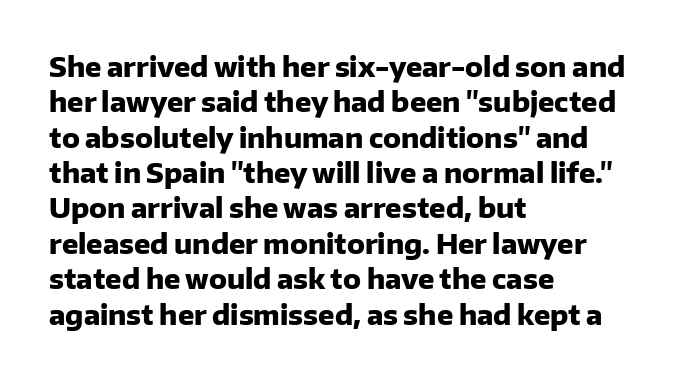
A clean baseline with only descenders dipping below it. These lines stack with their left ends in a neat column. Regular leading. Pretty heavy lettering here — definitely bold. Does extra space separate the letters? No, they use regular spacing.
